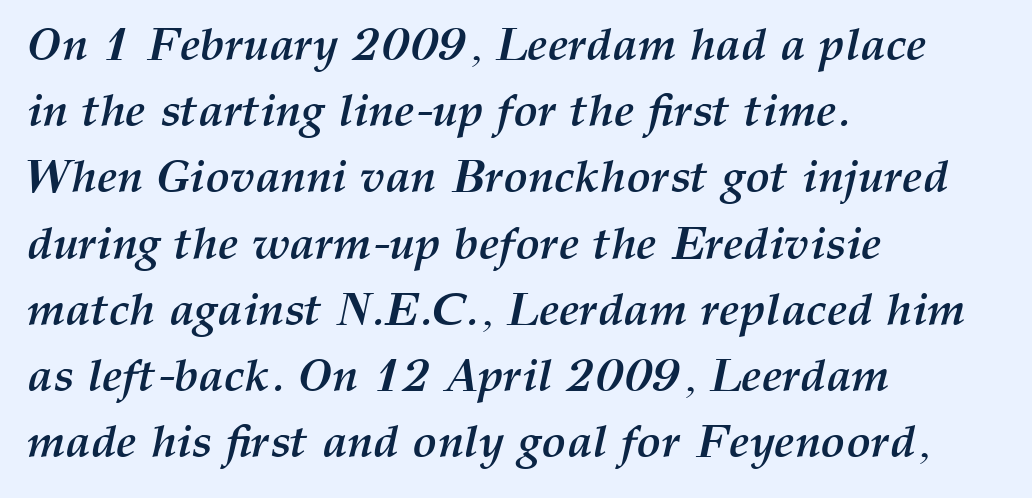
Q: Is the text bold? A: Yes.
Q: Is the text italic (slanted)? A: Yes, it leans right by about 12 degrees.
Q: Is the text underlined? A: No.
Q: How is the paragraph aligned? A: Left-aligned.
Q: Is the spacing between letters normal or unusually wide? A: Normal.
Q: Is the spacing between lines tight, normal or loose? A: Normal.
Q: Width (condensed, normal, or wide)? A: Normal.
Q: Stroke contrast? A: Medium.
Q: x-height? A: Medium.
Q: Monospaced? A: No.
